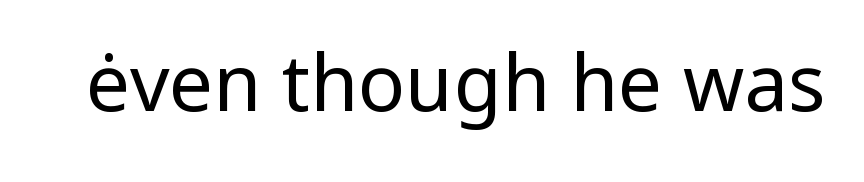
Q: Is the text bold? A: No.
Q: Is the text italic (slanted)? A: No, it is upright.
Q: Is the typeface a serif or a sans-serif typeface? A: Sans-serif.
Q: Is the text underlined? A: No.
Q: Is the spacing between letters normal or unusually wide? A: Normal.
Q: Width (condensed, normal, or wide)? A: Normal.
Q: Stroke contrast? A: Low.
Q: x-height? A: Medium.
Q: Monospaced? A: No.
